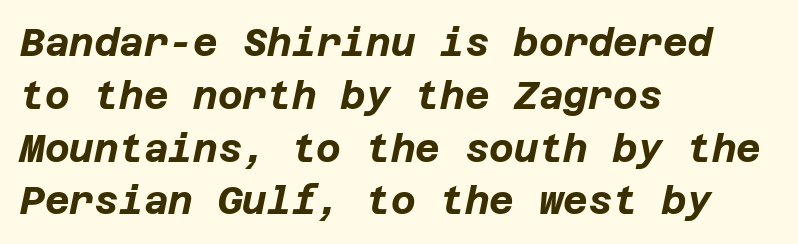
The image shows 38 px bold type, italic (leaning right); set left-aligned, normal line spacing (1.39x), normal letter spacing, not underlined; low stroke contrast and a large x-height.
